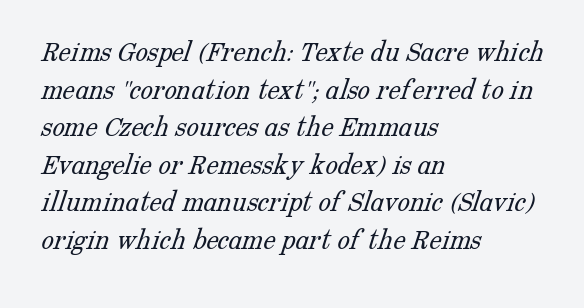
These lines are set flush left with a ragged right edge. The baseline area is clear. The letterforms sit shoulder to shoulder at normal distance. The text was rendered using a seriffed face with decorative stroke endings. Proportional: the letters do not fall into vertical columns.
